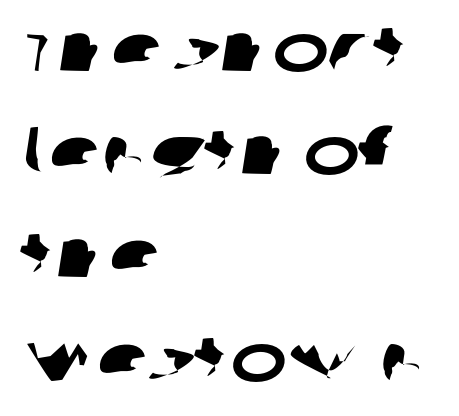
{"serif": "no", "width": "wide", "stroke_contrast": "low", "x_height": "large", "monospaced": "no", "underline": "no", "align": "left", "line_spacing": "normal", "line_spacing_ratio": 1.54, "letter_spacing": "normal", "letter_spacing_em": 0.0, "glyph_px": 67}
